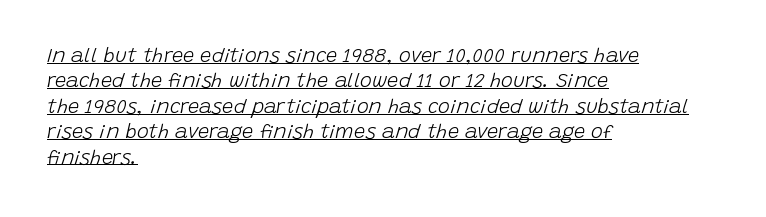
The passage shown stacks its lines at a standard gap. Beneath each row of characters lies a ruled line. It's the slanting kind of type. Characters follow at the spacing the type designer built in.
